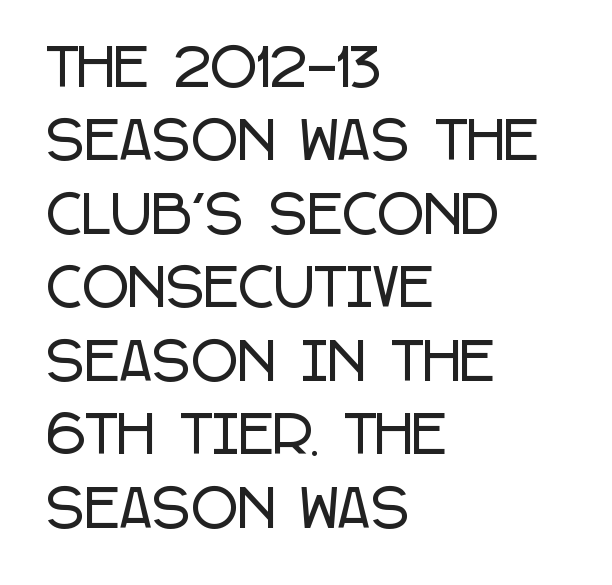
{"serif": "no", "italic": "no", "width": "condensed", "stroke_contrast": "low", "x_height": "large", "monospaced": "no", "underline": "no", "align": "left", "line_spacing": "normal", "line_spacing_ratio": 1.44, "letter_spacing": "normal", "letter_spacing_em": 0.0, "glyph_px": 51}
